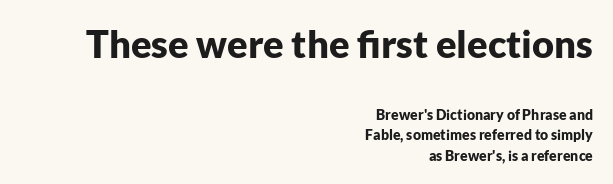
{"serif": "no", "italic": "no", "bold": "yes", "weight": "bold", "width": "normal", "stroke_contrast": "low", "x_height": "medium", "monospaced": "no", "underline": "no", "align": "right", "line_spacing": "normal", "line_spacing_ratio": 1.46, "letter_spacing": "normal", "letter_spacing_em": 0.0, "larger_block": "first", "size_ratio": 2.71, "glyph_px": 38}
